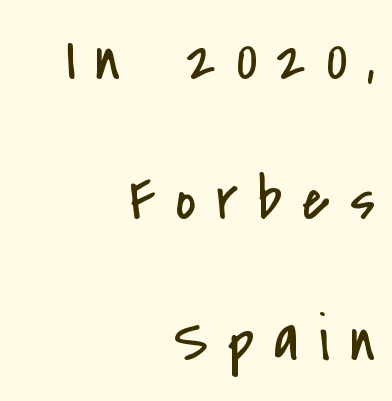
{"serif": "no", "italic": "no", "bold": "no", "weight": "regular", "width": "condensed", "stroke_contrast": "low", "x_height": "small", "monospaced": "no", "underline": "no", "align": "right", "line_spacing": "loose", "line_spacing_ratio": 2.23, "letter_spacing": "wide", "letter_spacing_em": 0.32, "glyph_px": 63}
